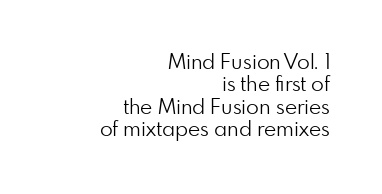
Q: Is the text bold? A: No.
Q: Is the text italic (slanted)? A: No, it is upright.
Q: Is the text underlined? A: No.
Q: How is the paragraph aligned? A: Right-aligned.
Q: Is the spacing between letters normal or unusually wide? A: Normal.
Q: Is the spacing between lines tight, normal or loose? A: Tight.
